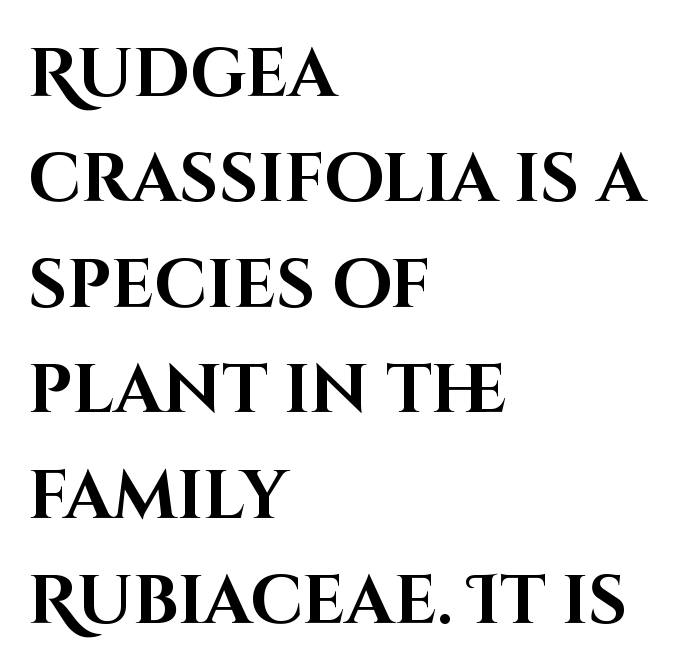
The image shows 68 px bold sans-serif type, upright; set left-aligned, normal line spacing (1.55x), normal letter spacing, not underlined; high stroke contrast and a large x-height.
